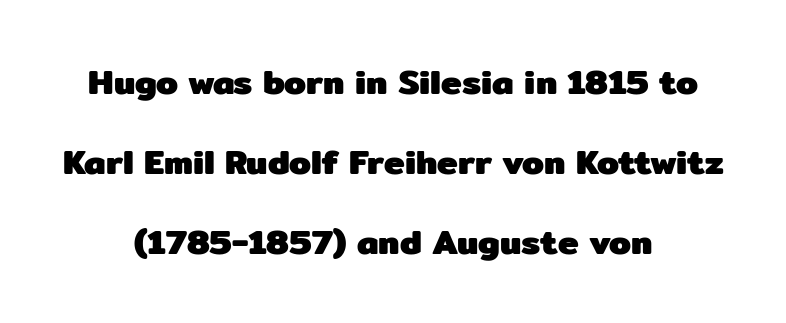
{"serif": "no", "italic": "no", "bold": "yes", "weight": "heavy", "width": "normal", "stroke_contrast": "low", "x_height": "medium", "monospaced": "no", "underline": "no", "align": "center", "line_spacing": "loose", "line_spacing_ratio": 2.29, "letter_spacing": "normal", "letter_spacing_em": 0.0, "glyph_px": 35}
